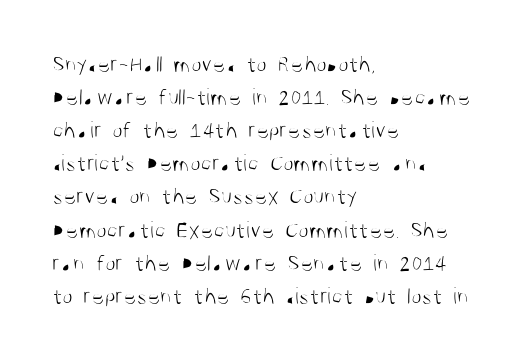
Horizontally, the lines are justified to the leading edge only. A roman cut, with each character standing at attention. The lines sit at an ordinary, default distance from one another. The font sits on the lighter half of the weight spectrum, regular included. Just letters on the line, the space beneath them empty. Standard letterfit; no display-style spreading of the glyphs.
